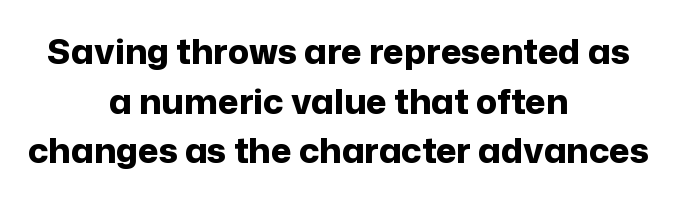
{"serif": "no", "italic": "no", "bold": "yes", "weight": "bold", "width": "normal", "stroke_contrast": "low", "x_height": "medium", "monospaced": "no", "underline": "no", "align": "center", "line_spacing": "normal", "line_spacing_ratio": 1.42, "letter_spacing": "normal", "letter_spacing_em": 0.0, "glyph_px": 35}
